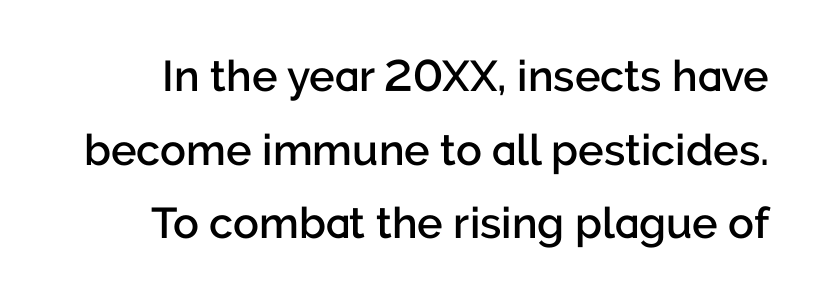
Summary of weight: moderately heavy, a semibold. Looks like regular typesetting: each glyph gets only the width it needs. No word sits above an underline. If you drew a line through each stem, it would be perfectly vertical.
